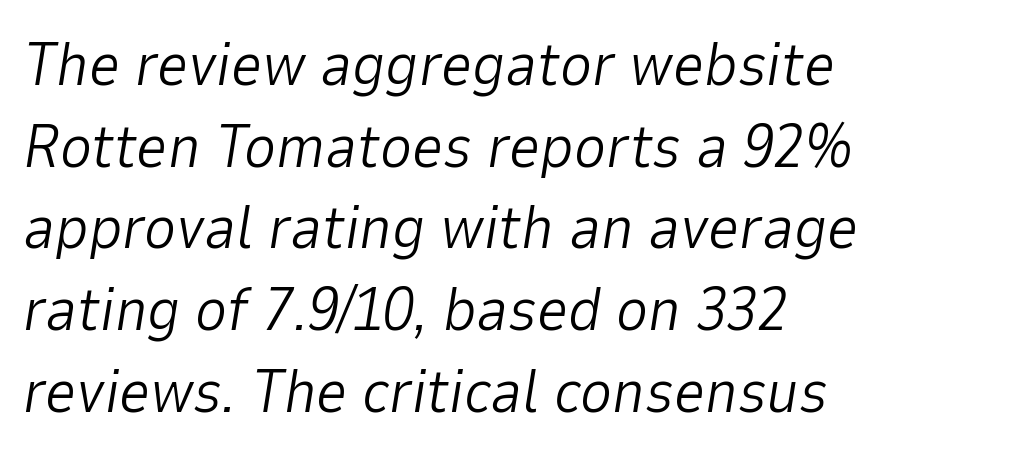
Q: Is the text bold? A: No.
Q: Is the text italic (slanted)? A: Yes, it leans right by about 9 degrees.
Q: Is the text underlined? A: No.
Q: How is the paragraph aligned? A: Left-aligned.
Q: Is the spacing between letters normal or unusually wide? A: Normal.
Q: Is the spacing between lines tight, normal or loose? A: Normal.
Q: Width (condensed, normal, or wide)? A: Normal.
Q: Stroke contrast? A: Low.
Q: x-height? A: Medium.
Q: Monospaced? A: No.
